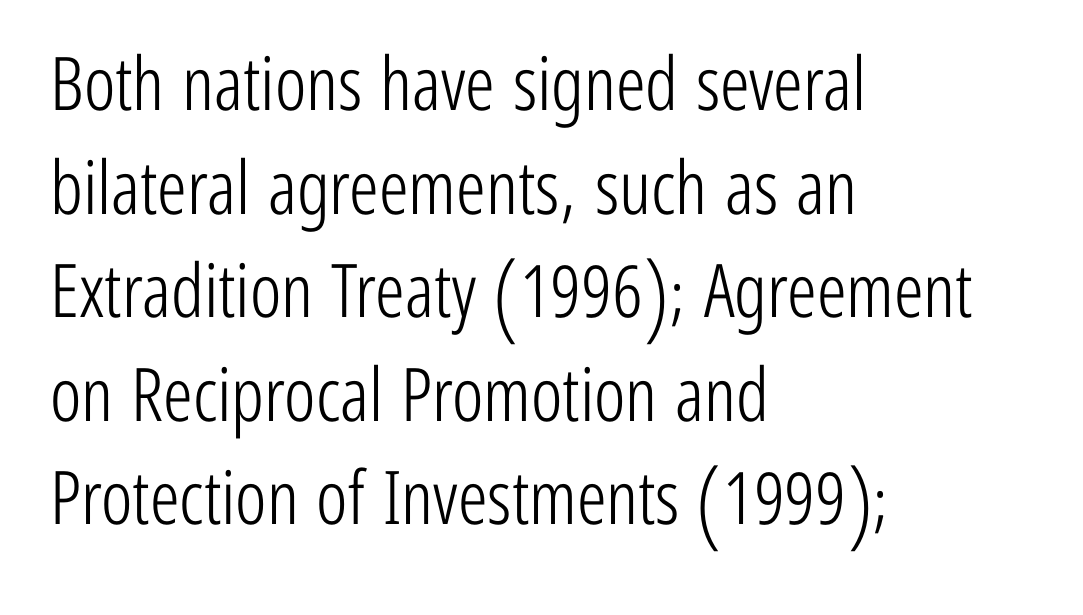
Letter spacing: default. To sum up the face: it is a sans, with no serifs. The passage shown stacks its lines at a standard gap. Underlining? Definitely not there. The typesetter chose a ragged-right arrangement here.
